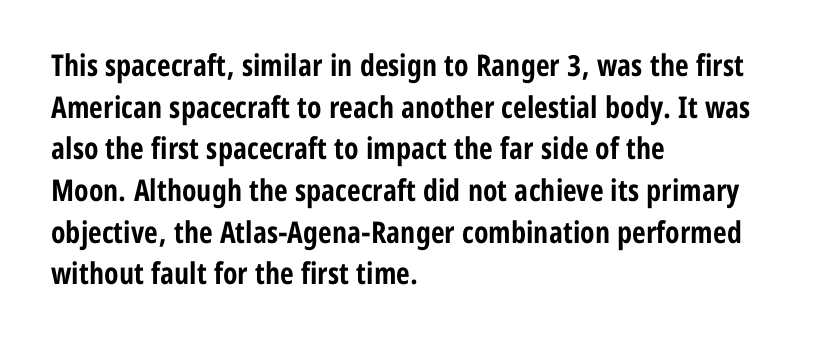
The image shows 30 px bold, condensed sans-serif type, upright; set left-aligned, normal line spacing (1.39x), normal letter spacing, not underlined; low stroke contrast and a medium x-height.
